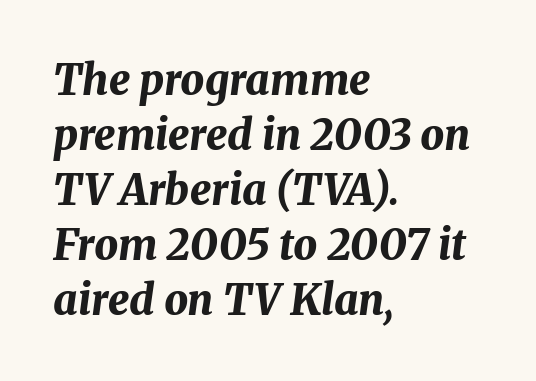
The image shows 42 px bold type, italic (leaning right); set left-aligned, normal line spacing (1.31x), normal letter spacing, not underlined; medium stroke contrast and a medium x-height.
